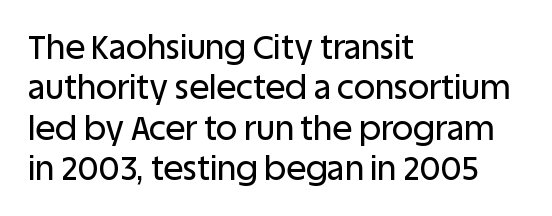
The image shows 33 px sans-serif type, upright; set left-aligned, line spacing 1.22x, normal letter spacing, not underlined; low stroke contrast and a large x-height.
